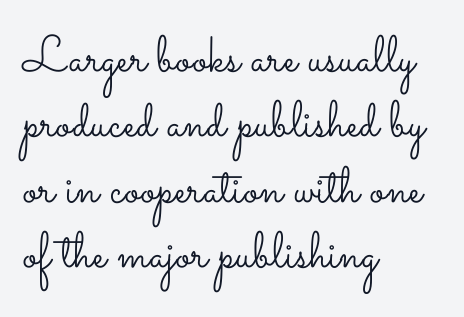
Q: Is the text bold? A: No.
Q: Is the text italic (slanted)? A: Yes.
Q: Is the text underlined? A: No.
Q: How is the paragraph aligned? A: Left-aligned.
Q: Is the spacing between letters normal or unusually wide? A: Normal.
Q: Is the spacing between lines tight, normal or loose? A: Normal.
Q: Width (condensed, normal, or wide)? A: Wide.
Q: Stroke contrast? A: Low.
Q: x-height? A: Small.
Q: Monospaced? A: No.
